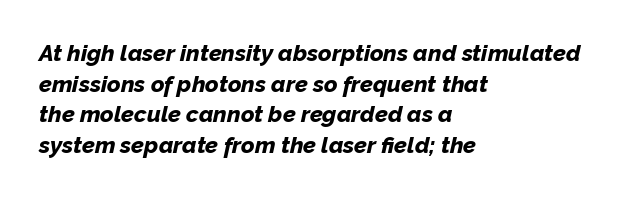
Q: Is the text bold? A: Yes.
Q: Is the text italic (slanted)? A: Yes, it leans right by about 12 degrees.
Q: Is the text underlined? A: No.
Q: How is the paragraph aligned? A: Left-aligned.
Q: Is the spacing between letters normal or unusually wide? A: Normal.
Q: Is the spacing between lines tight, normal or loose? A: Normal.
